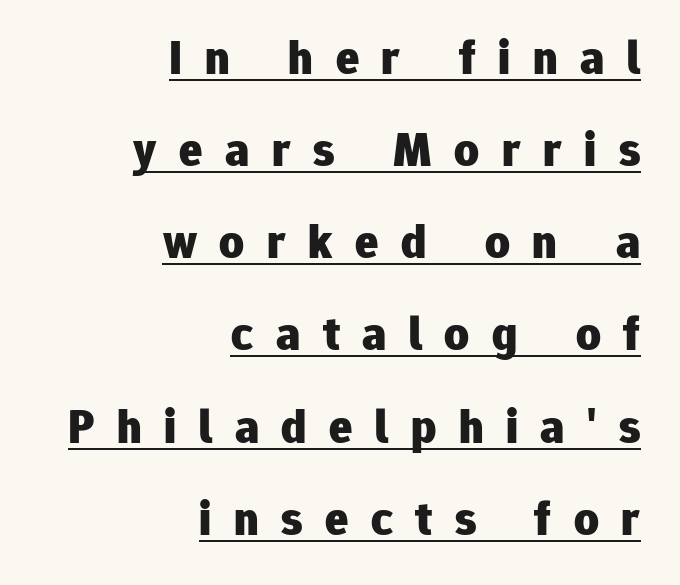
Does the copy run flush right? Yes — the right margin is perfectly even. Do the letters lean? They stand straight. This is heavy type, rendered in bold. The face used here is a sans, in the tradition of grotesques and geometrics.
